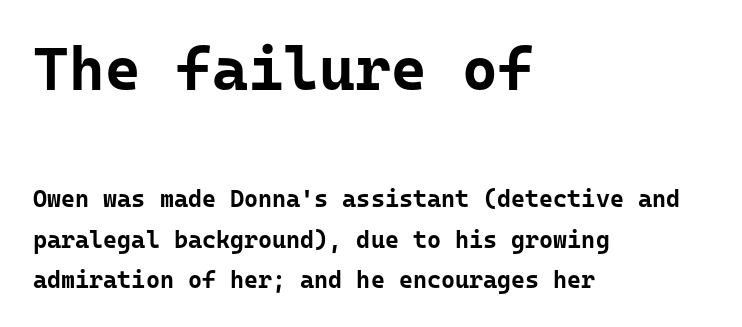
Q: Is the text bold? A: Yes.
Q: Is the text italic (slanted)? A: No, it is upright.
Q: Is the typeface a serif or a sans-serif typeface? A: Sans-serif.
Q: Is the text underlined? A: No.
Q: How is the paragraph aligned? A: Left-aligned.
Q: Is the spacing between letters normal or unusually wide? A: Normal.
Q: Is the spacing between lines tight, normal or loose? A: Normal.
Q: Which block of text is set in a larger size, the first (top) or the second (bottom)? A: The first (top) one.
Q: Width (condensed, normal, or wide)? A: Normal.
Q: Stroke contrast? A: Low.
Q: x-height? A: Medium.
Q: Monospaced? A: Yes.
